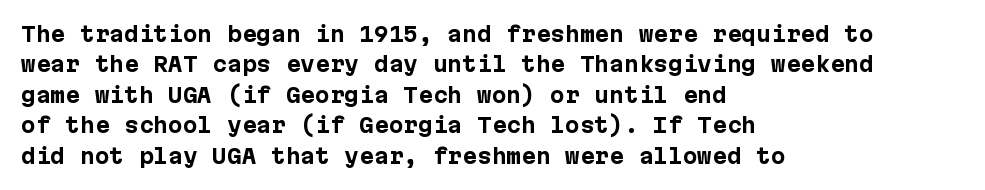
The image shows 21 px bold type, upright; set left-aligned, normal line spacing (1.45x), normal letter spacing, not underlined.
